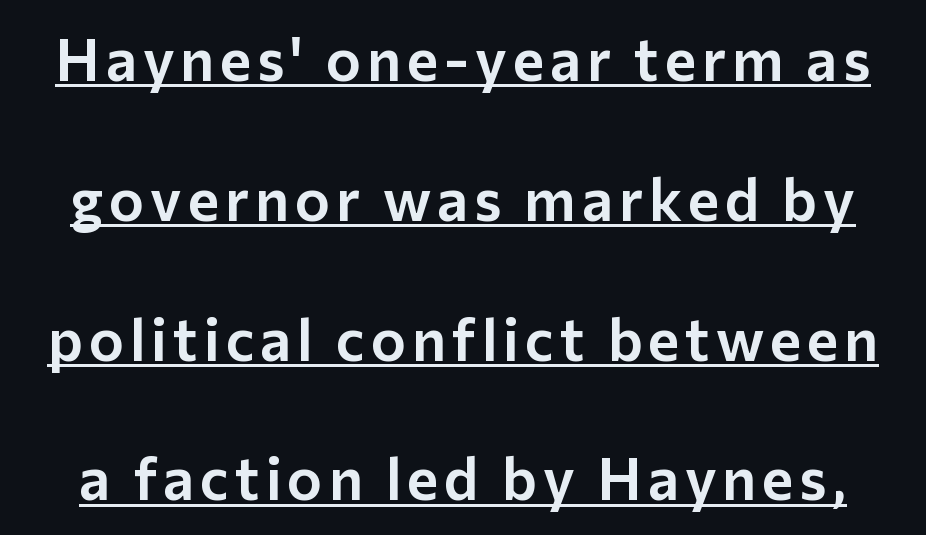
{"serif": "no", "italic": "no", "width": "normal", "stroke_contrast": "low", "x_height": "medium", "monospaced": "no", "underline": "yes", "line_spacing": "loose", "line_spacing_ratio": 2.37, "glyph_px": 59}
